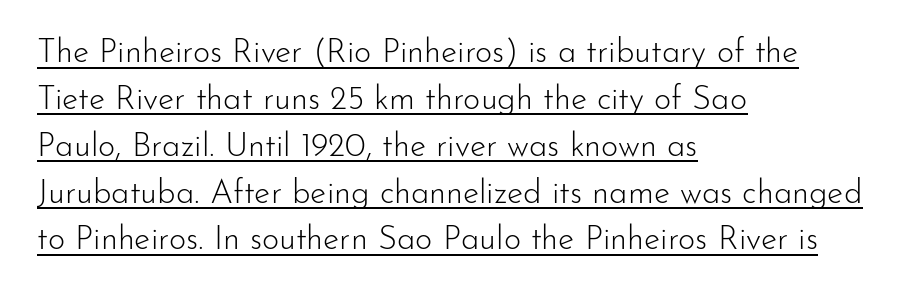
The image shows 33 px light sans-serif type, upright; set left-aligned, normal line spacing (1.42x), normal letter spacing, underlined; low stroke contrast and a small x-height.
